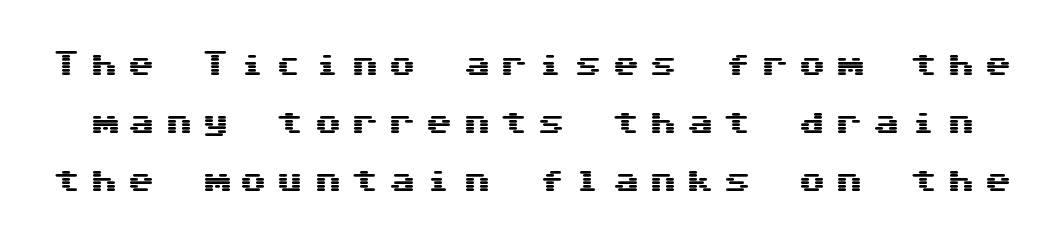
The image shows 27 px text type, upright; set loose line spacing (2.14x), unusually wide letter spacing (+0.38 em), not underlined.
